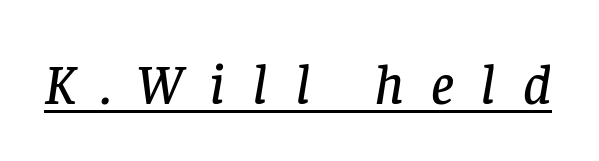
The image shows 57 px serif type, italic (leaning right); set unusually wide letter spacing (+0.47 em), underlined; low stroke contrast and a large x-height.
